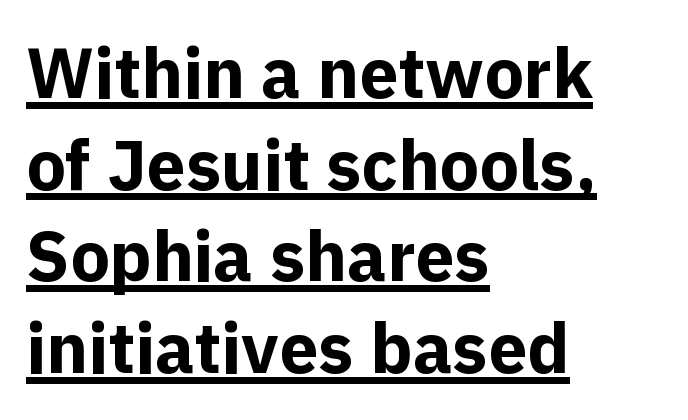
The passage is arranged the way most books set body copy — flush left. Does a line run under the words? Yes, clearly. The rendering keeps characters at their native spacing. Does the weight exceed regular? Yes, all the way to bold.
